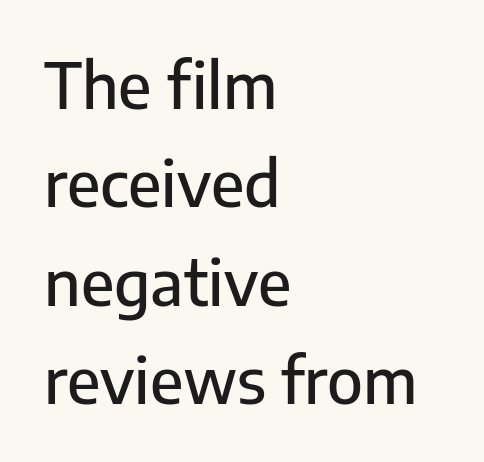
{"serif": "no", "italic": "no", "width": "normal", "stroke_contrast": "low", "x_height": "medium", "monospaced": "no", "underline": "no", "align": "left", "line_spacing": "normal", "line_spacing_ratio": 1.56, "letter_spacing": "normal", "letter_spacing_em": 0.0, "glyph_px": 63}
